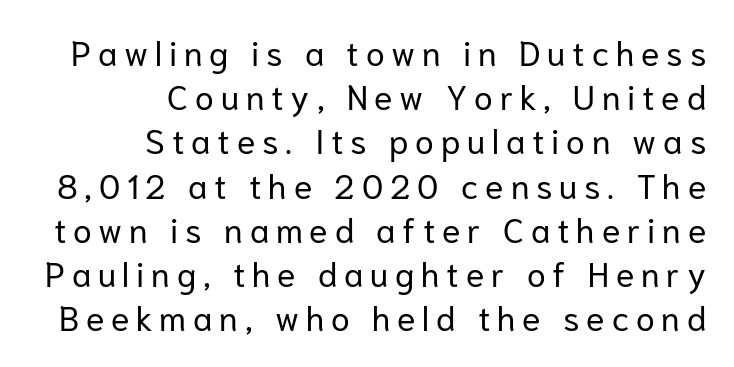
Q: Is the text bold? A: No.
Q: Is the text italic (slanted)? A: No, it is upright.
Q: Is the typeface a serif or a sans-serif typeface? A: Sans-serif.
Q: Is the text underlined? A: No.
Q: How is the paragraph aligned? A: Right-aligned.
Q: Is the spacing between letters normal or unusually wide? A: Unusually wide.
Q: Is the spacing between lines tight, normal or loose? A: Normal.
Q: Width (condensed, normal, or wide)? A: Normal.
Q: Stroke contrast? A: Low.
Q: x-height? A: Medium.
Q: Monospaced? A: No.
